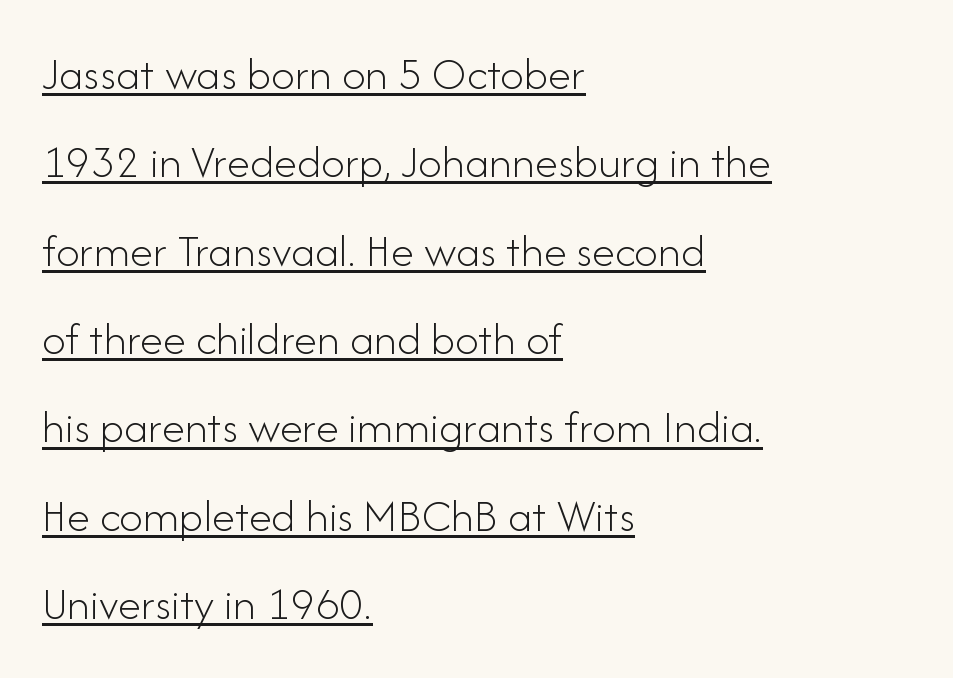
Q: Is the text bold? A: No.
Q: Is the text italic (slanted)? A: No, it is upright.
Q: Is the typeface a serif or a sans-serif typeface? A: Sans-serif.
Q: Is the text underlined? A: Yes.
Q: How is the paragraph aligned? A: Left-aligned.
Q: Is the spacing between letters normal or unusually wide? A: Normal.
Q: Width (condensed, normal, or wide)? A: Normal.
Q: Stroke contrast? A: Low.
Q: x-height? A: Small.
Q: Monospaced? A: No.
